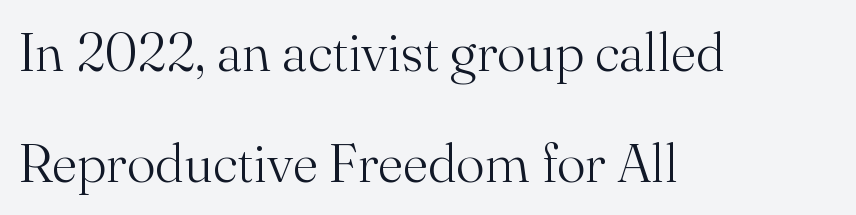
{"serif": "yes", "italic": "no", "bold": "no", "weight": "light", "width": "normal", "stroke_contrast": "medium", "x_height": "small", "monospaced": "no", "underline": "no", "align": "left", "line_spacing": "loose", "line_spacing_ratio": 2.06, "letter_spacing": "normal", "letter_spacing_em": 0.0, "glyph_px": 54}
